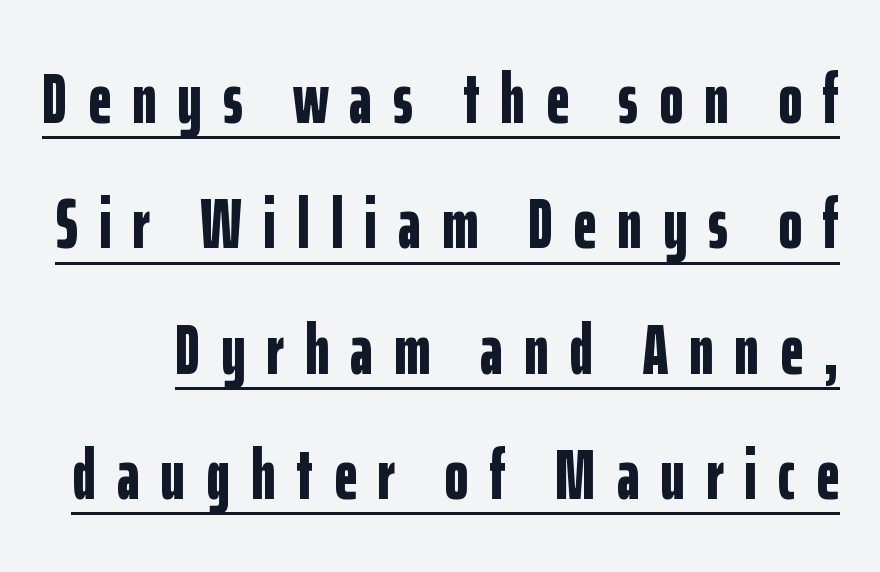
Its strokes are broad and dark, the hallmark of bold type. A typesetter would mark this as roman, not italic. Compared with typical body copy, the letter spacing here is much looser. This rendering employs a face without finishing strokes, i.e., a sans-serif. Do the characters align in a grid? No, the font is proportional. What decoration does the sample have? An underline.
